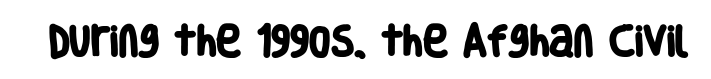
{"serif": "no", "bold": "yes", "weight": "heavy", "width": "condensed", "stroke_contrast": "low", "x_height": "large", "monospaced": "no", "underline": "no", "letter_spacing": "normal", "letter_spacing_em": 0.0, "glyph_px": 34}
